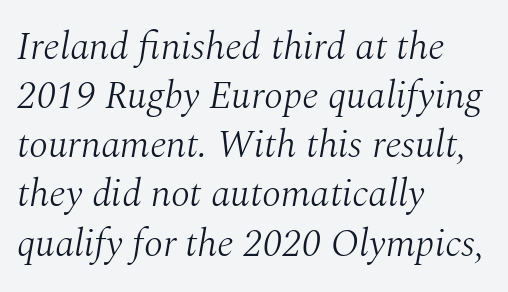
Leading: standard. Stem width sits at or under what a default text font uses. The glyphs look as if they've been sheared to an angle. There is no visible air inserted between adjacent glyphs. These lines are rendered in a variable-pitch font.
